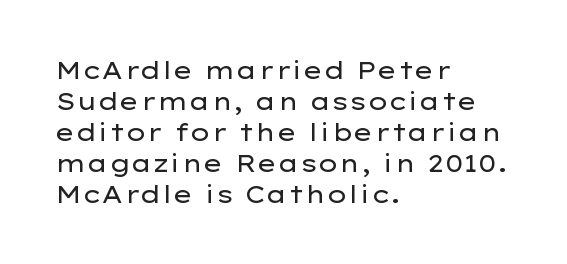
{"italic": "no", "bold": "no", "underline": "no", "align": "left", "line_spacing": "normal", "line_spacing_ratio": 1.29, "letter_spacing": "normal", "letter_spacing_em": 0.0, "glyph_px": 24}
